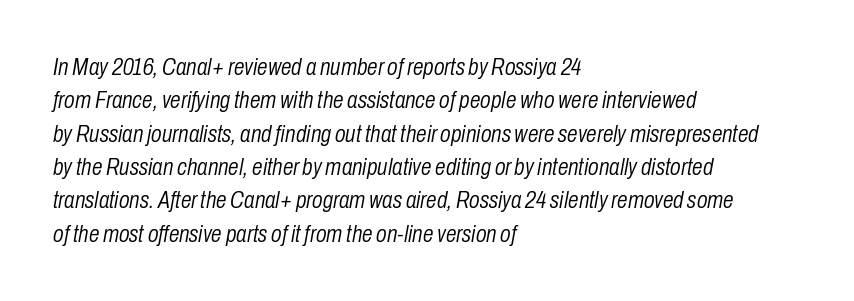
The image shows 24 px text type, italic (leaning right); set left-aligned, normal line spacing (1.39x), normal letter spacing, not underlined.
